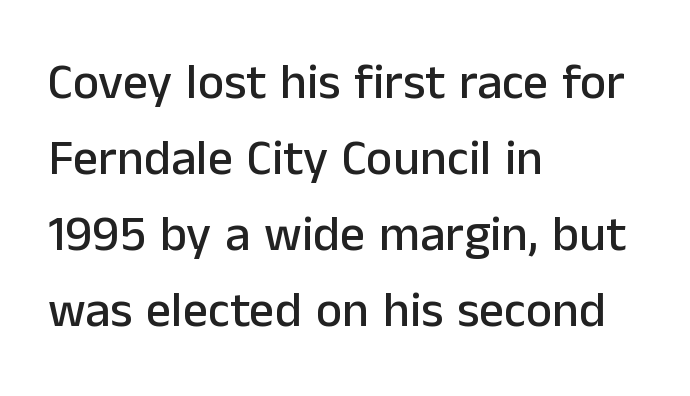
{"serif": "no", "italic": "no", "width": "normal", "stroke_contrast": "low", "x_height": "medium", "monospaced": "no", "underline": "no", "align": "left", "line_spacing": "normal", "line_spacing_ratio": 1.52, "letter_spacing": "normal", "letter_spacing_em": 0.0, "glyph_px": 50}
